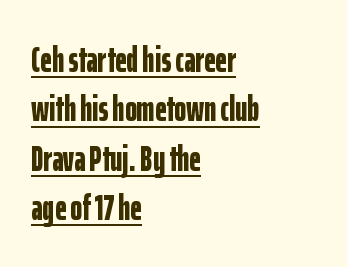
Q: Is the text bold? A: Yes.
Q: Is the text italic (slanted)? A: No, it is upright.
Q: Is the typeface a serif or a sans-serif typeface? A: Sans-serif.
Q: Is the text underlined? A: Yes.
Q: How is the paragraph aligned? A: Left-aligned.
Q: Is the spacing between letters normal or unusually wide? A: Normal.
Q: Is the spacing between lines tight, normal or loose? A: Normal.
Q: Width (condensed, normal, or wide)? A: Condensed.
Q: Stroke contrast? A: Low.
Q: x-height? A: Medium.
Q: Monospaced? A: No.
